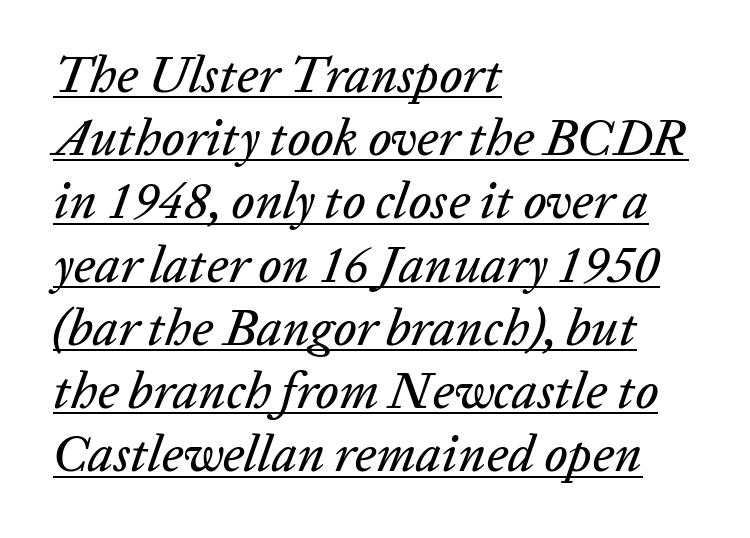
The rendering keeps characters at their native spacing. The letters are slanted; this is an italic face. Proportional: the letters do not fall into vertical columns. The typesetter has applied underlining to the passage shown. If you drew a ruler down the left edge, every line would touch it.
